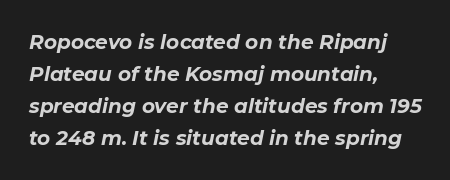
Decoration check: the copy has no underline. This sample uses an oblique cut, with every glyph tilted off the vertical. Does the leading feel generous? No, just average. Every letter is thick-stroked: bold, no question. This sample is left-justified, so line endings fall wherever the words run out.
